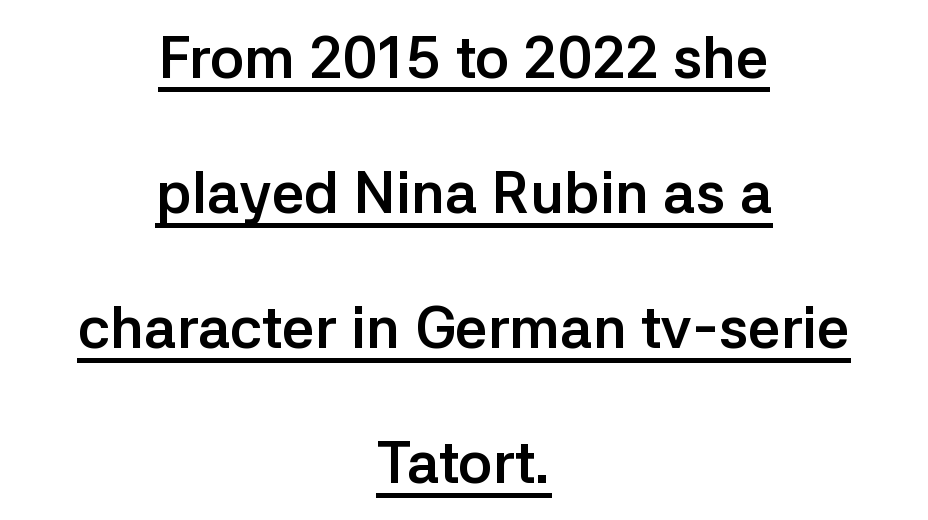
Do the letters lean? They stand straight. This block would shrink considerably if given ordinary leading; it's expanded now. This sample has the flowing, uneven cadence of proportional lettering. Look at the stroke-to-counter ratio: heavy, a bold.
